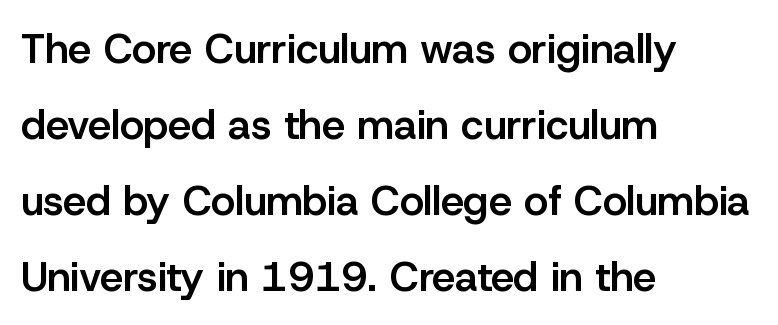
The image shows 41 px semibold sans-serif type, upright; set left-aligned, line spacing 1.85x, normal letter spacing, not underlined; low stroke contrast and a medium x-height.
